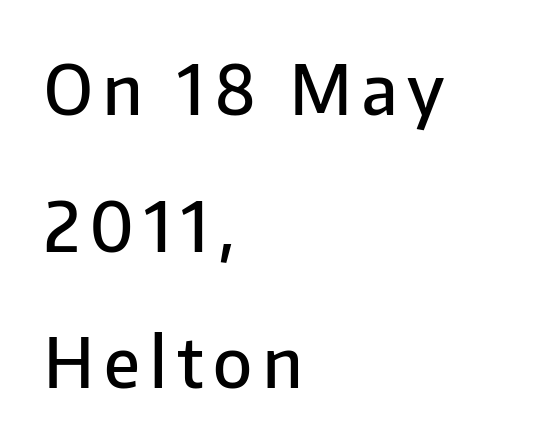
The image shows 68 px semibold sans-serif type, upright; set left-aligned, loose line spacing (2.01x), not underlined; low stroke contrast and a medium x-height.
